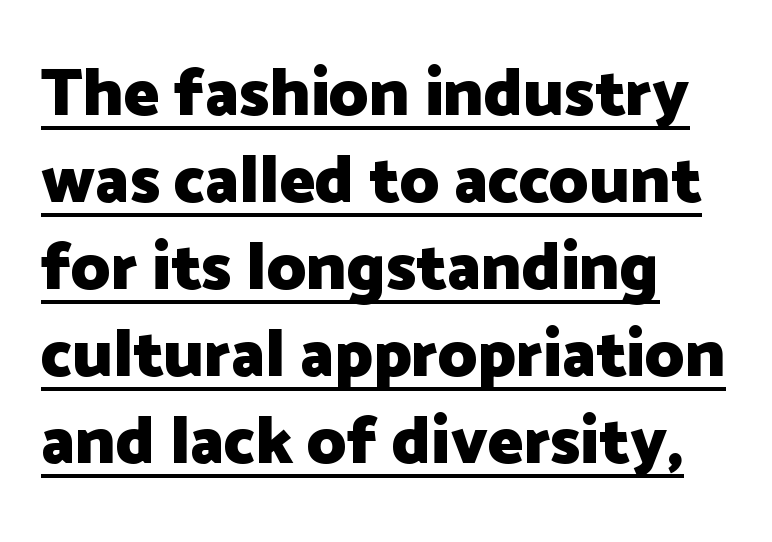
{"serif": "no", "italic": "no", "bold": "yes", "weight": "heavy", "width": "normal", "stroke_contrast": "low", "x_height": "medium", "monospaced": "no", "underline": "yes", "align": "left", "line_spacing": "normal", "line_spacing_ratio": 1.3, "letter_spacing": "normal", "letter_spacing_em": 0.0, "glyph_px": 67}
